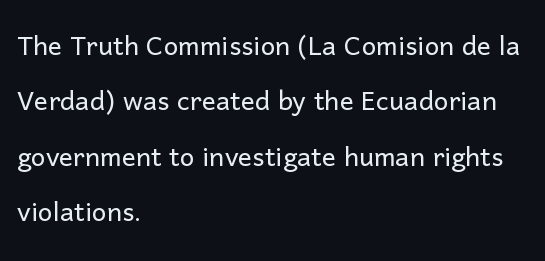
Q: Is the text bold? A: No.
Q: Is the text italic (slanted)? A: No, it is upright.
Q: Is the typeface a serif or a sans-serif typeface? A: Sans-serif.
Q: Is the text underlined? A: No.
Q: How is the paragraph aligned? A: Left-aligned.
Q: Is the spacing between letters normal or unusually wide? A: Normal.
Q: Is the spacing between lines tight, normal or loose? A: Normal.
Q: Width (condensed, normal, or wide)? A: Normal.
Q: Stroke contrast? A: Low.
Q: x-height? A: Medium.
Q: Monospaced? A: No.
